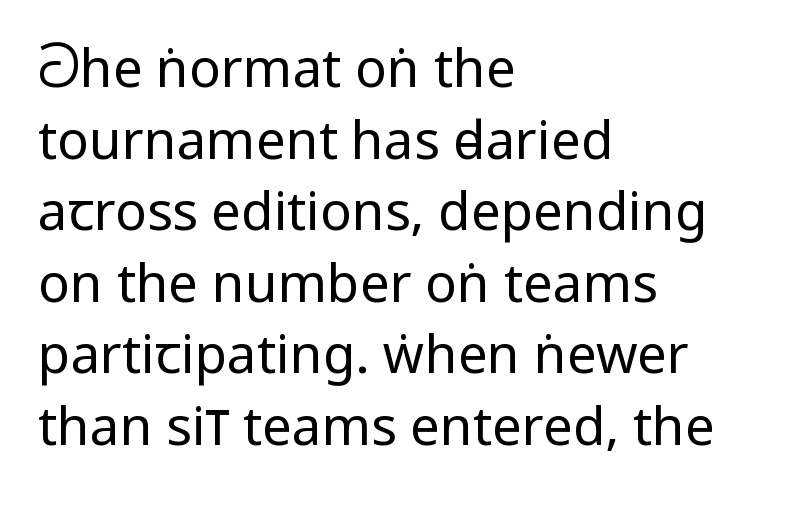
Q: Is the text bold? A: No.
Q: Is the text italic (slanted)? A: No, it is upright.
Q: Is the typeface a serif or a sans-serif typeface? A: Sans-serif.
Q: Is the text underlined? A: No.
Q: How is the paragraph aligned? A: Left-aligned.
Q: Is the spacing between letters normal or unusually wide? A: Normal.
Q: Is the spacing between lines tight, normal or loose? A: Normal.
Q: Width (condensed, normal, or wide)? A: Condensed.
Q: Stroke contrast? A: Low.
